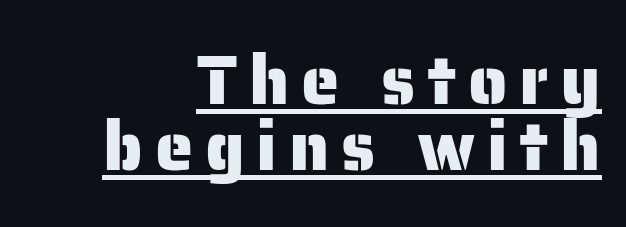
Q: Is the text italic (slanted)? A: No, it is upright.
Q: Is the typeface a serif or a sans-serif typeface? A: Sans-serif.
Q: Is the text underlined? A: Yes.
Q: How is the paragraph aligned? A: Right-aligned.
Q: Is the spacing between lines tight, normal or loose? A: Tight.
Q: Width (condensed, normal, or wide)? A: Normal.
Q: Stroke contrast? A: Low.
Q: x-height? A: Medium.
Q: Monospaced? A: No.
